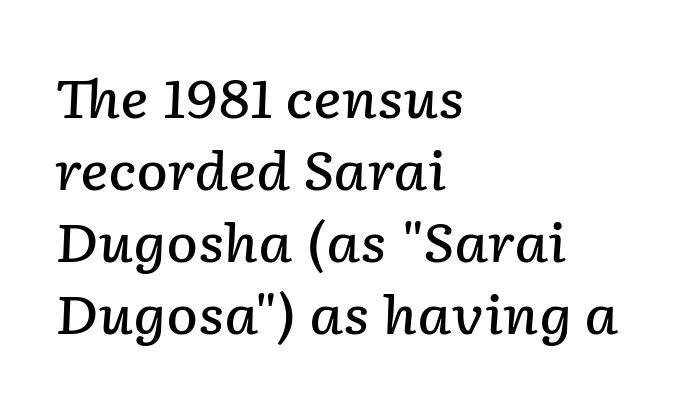
Rule under the text: the space is simply empty. A semibold gives these letters moderate extra thickness, short of bold. Quick note: italic. This sample has the flowing, uneven cadence of proportional lettering. The rendering anchors every line to the left-hand side.
